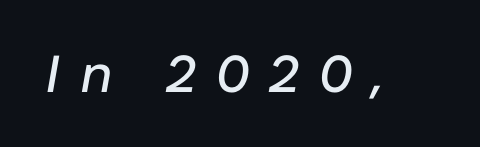
The image shows 52 px text type, italic (leaning right); set unusually wide letter spacing (+0.38 em), not underlined; low stroke contrast and a medium x-height.
